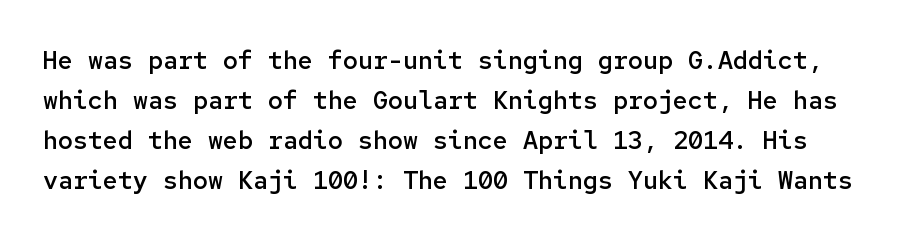
{"italic": "no", "bold": "semi", "underline": "no", "line_spacing": "normal", "line_spacing_ratio": 1.6, "letter_spacing": "normal", "letter_spacing_em": 0.0, "glyph_px": 25}
